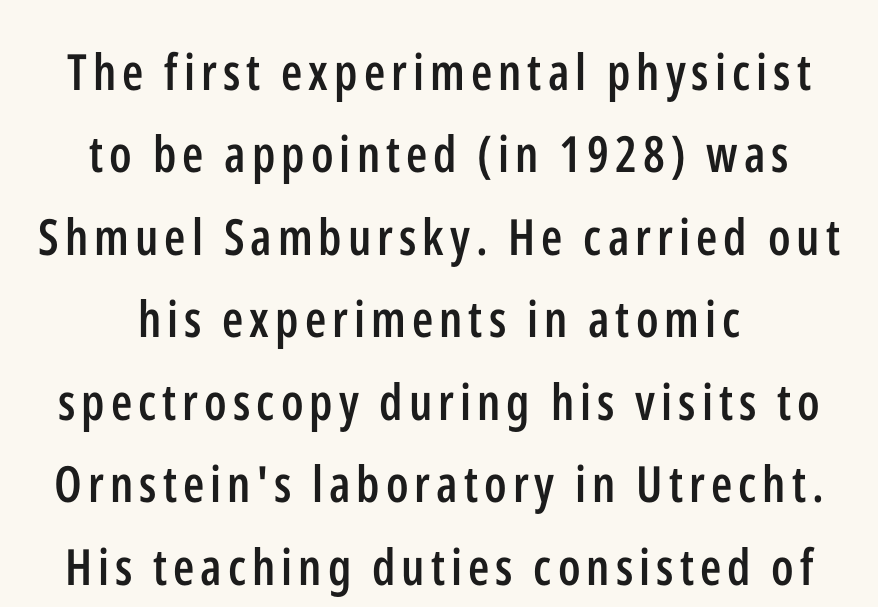
Q: Is the text bold? A: Semi-bold.
Q: Is the text italic (slanted)? A: No, it is upright.
Q: Is the typeface a serif or a sans-serif typeface? A: Sans-serif.
Q: Is the text underlined? A: No.
Q: Is the spacing between lines tight, normal or loose? A: Normal.
Q: Width (condensed, normal, or wide)? A: Condensed.
Q: Stroke contrast? A: Low.
Q: x-height? A: Medium.
Q: Monospaced? A: No.
